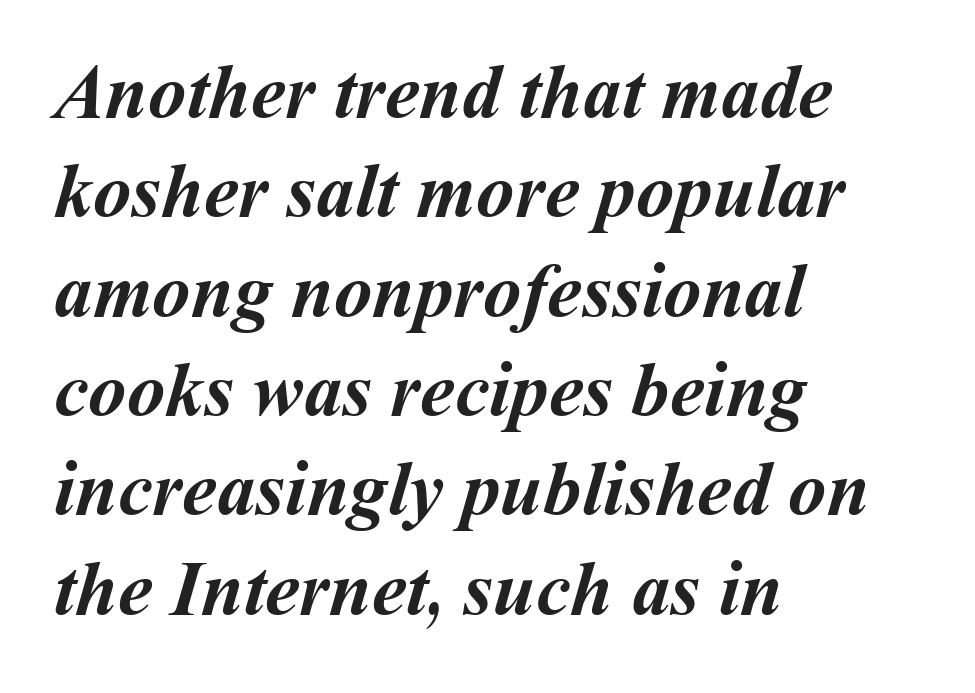
The image shows 77 px semibold type; set left-aligned, normal line spacing (1.29x), normal letter spacing, not underlined; medium stroke contrast and a medium x-height.
